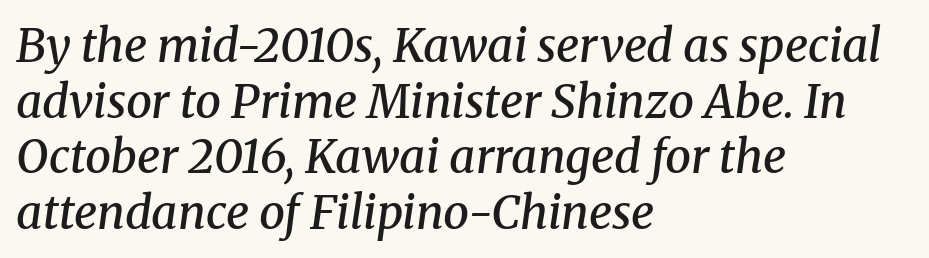
Q: Is the text bold? A: Semi-bold.
Q: Is the text italic (slanted)? A: Yes, it leans right by about 8 degrees.
Q: Is the typeface a serif or a sans-serif typeface? A: Serif.
Q: Is the text underlined? A: No.
Q: How is the paragraph aligned? A: Left-aligned.
Q: Is the spacing between letters normal or unusually wide? A: Normal.
Q: Width (condensed, normal, or wide)? A: Normal.
Q: Stroke contrast? A: Medium.
Q: x-height? A: Medium.
Q: Monospaced? A: No.
